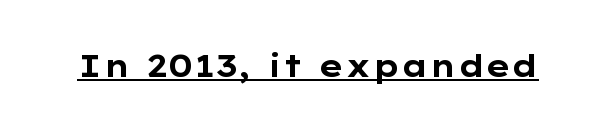
The image shows 31 px bold, wide sans-serif type, upright; set normal letter spacing, underlined; low stroke contrast and a medium x-height.
